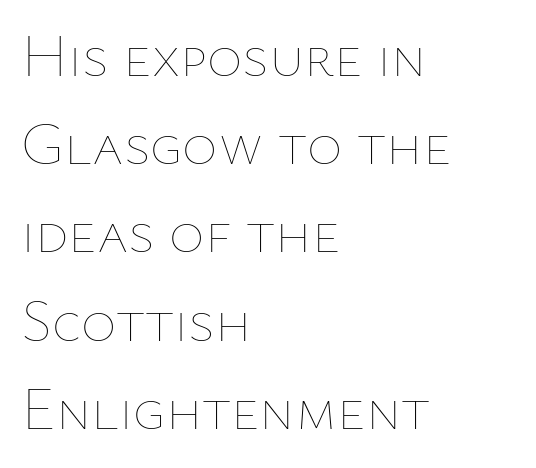
The setting favours the left margin, as ordinary paragraphs usually do. Spacing verdict: proportional, widths tailored to each character. The baseline area is clear. Successive baselines arrive at the customary interval. On a weight scale, this lands at 450 or below.
